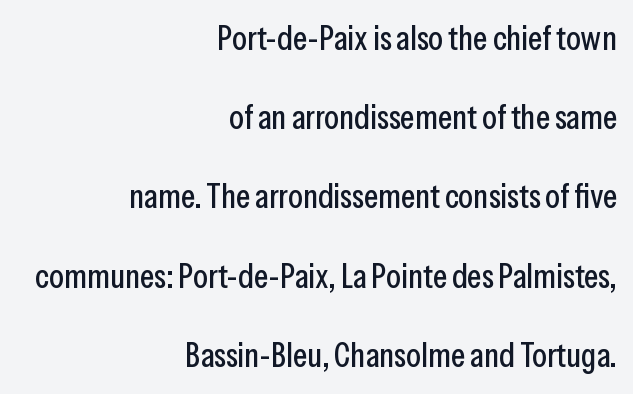
{"serif": "no", "italic": "no", "width": "condensed", "stroke_contrast": "low", "x_height": "medium", "monospaced": "no", "underline": "no", "align": "right", "line_spacing": "loose", "line_spacing_ratio": 2.33, "letter_spacing": "normal", "letter_spacing_em": 0.0, "glyph_px": 34}
